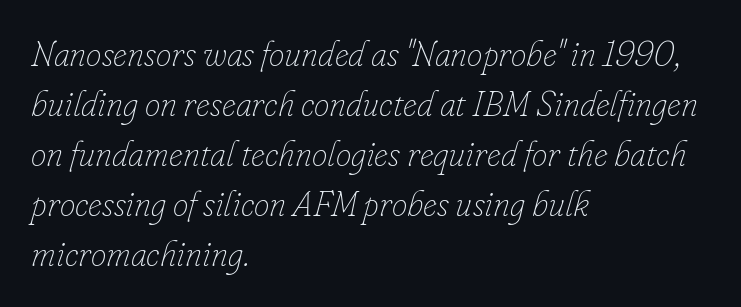
Q: Is the text bold? A: No.
Q: Is the text italic (slanted)? A: Yes, it leans right by about 16 degrees.
Q: Is the text underlined? A: No.
Q: How is the paragraph aligned? A: Left-aligned.
Q: Is the spacing between letters normal or unusually wide? A: Normal.
Q: Is the spacing between lines tight, normal or loose? A: Normal.
Q: Width (condensed, normal, or wide)? A: Normal.
Q: Stroke contrast? A: Low.
Q: x-height? A: Small.
Q: Monospaced? A: No.
